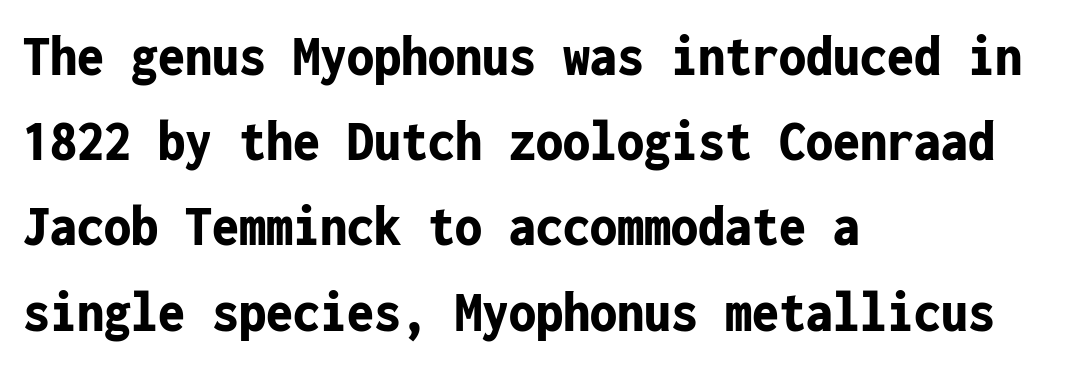
Is this a fixed-width face? Yes — each glyph sits in an identical cell. Nope, no serifs anywhere on these letters. A full-strength bold gives these letters their thick strokes. Beneath every word, the page is bare.
